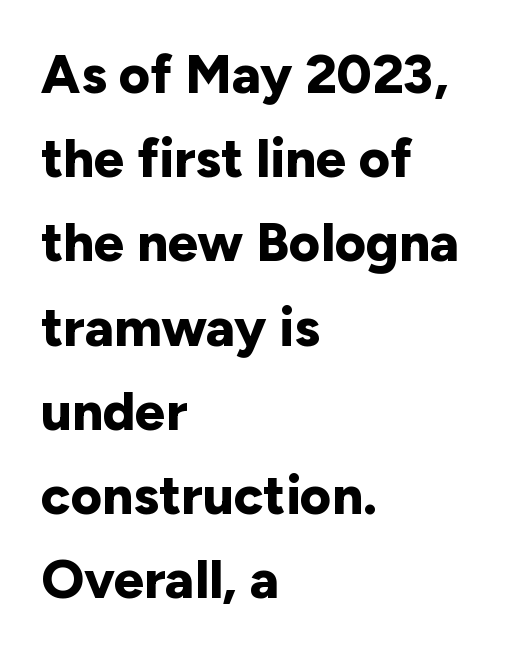
Are there feet on the stems? There aren't — it's a sans. The ragged edge is on the right, which tells us the setting is flush left. Nope, not italic — everything's standing straight. The space between consecutive lines is moderate. Glyph-to-glyph distance matches everyday printed text.
